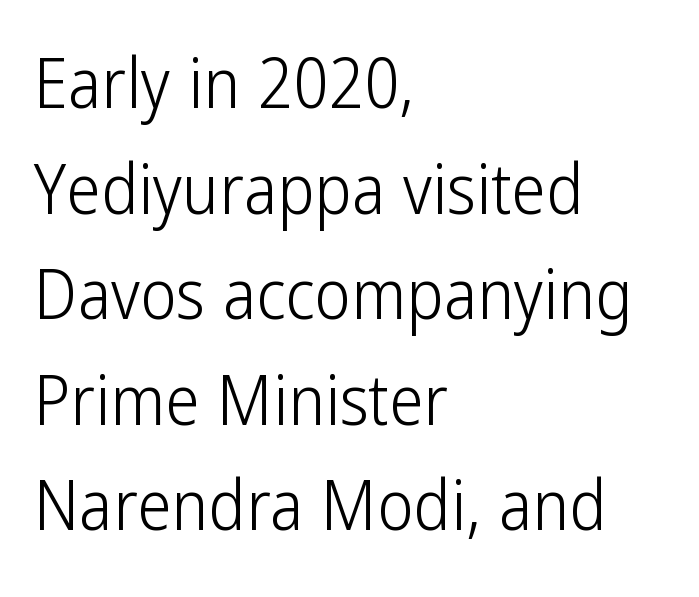
{"serif": "no", "italic": "no", "bold": "no", "weight": "light", "width": "condensed", "stroke_contrast": "low", "x_height": "medium", "monospaced": "no", "underline": "no", "align": "left", "line_spacing": "normal", "line_spacing_ratio": 1.53, "letter_spacing": "normal", "letter_spacing_em": 0.0, "glyph_px": 69}
